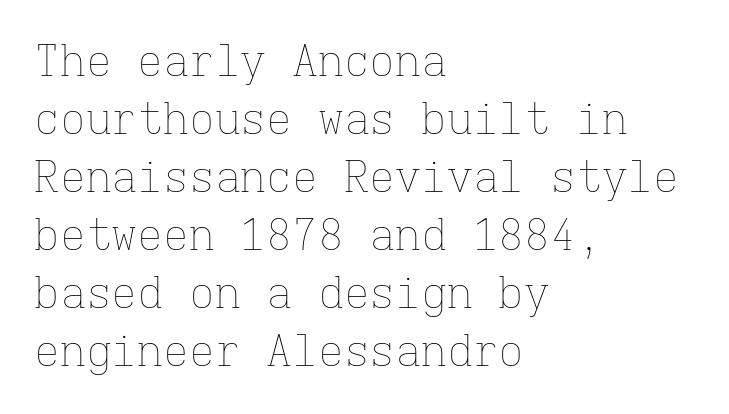
Q: Is the text bold? A: No.
Q: Is the text italic (slanted)? A: No, it is upright.
Q: Is the text underlined? A: No.
Q: How is the paragraph aligned? A: Left-aligned.
Q: Is the spacing between letters normal or unusually wide? A: Normal.
Q: Is the spacing between lines tight, normal or loose? A: Normal.
Q: Width (condensed, normal, or wide)? A: Normal.
Q: Stroke contrast? A: Low.
Q: x-height? A: Medium.
Q: Monospaced? A: Yes.
